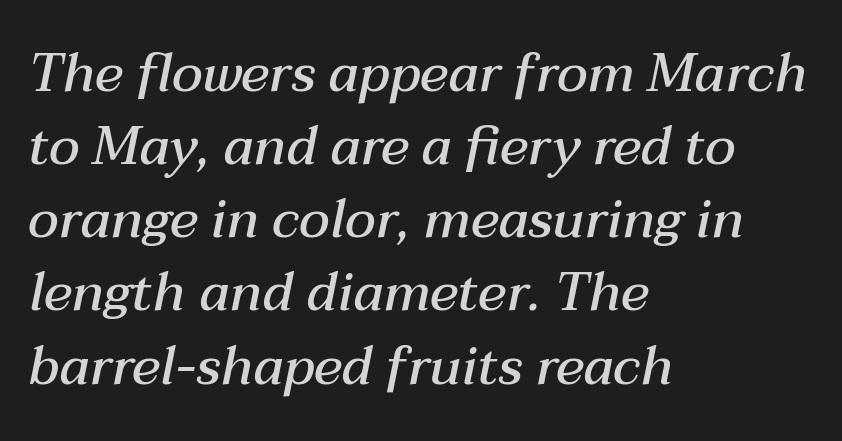
The strokes are fattened partway — semibold, not bold. Bare-footed words on every line. Spacing verdict: proportional, widths tailored to each character. The text carries the slant typical of an italic or oblique font. The lines are quadded left. Students, note that the glyphs here touch the page at normal intervals.
